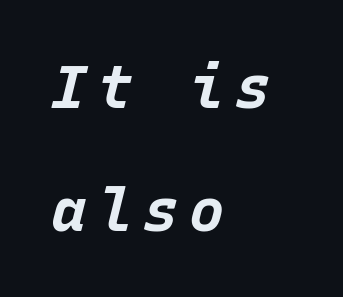
Q: Is the text bold? A: Yes.
Q: Is the text italic (slanted)? A: Yes, it leans right by about 15 degrees.
Q: Is the text underlined? A: No.
Q: How is the paragraph aligned? A: Left-aligned.
Q: Is the spacing between lines tight, normal or loose? A: Loose.
Q: Width (condensed, normal, or wide)? A: Normal.
Q: Stroke contrast? A: Low.
Q: x-height? A: Large.
Q: Monospaced? A: Yes.
